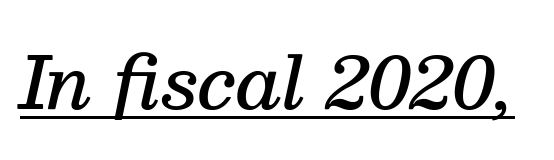
Is this a sans? No — the strokes have serifs. The axis of the letterforms is tilted away from vertical. Stroke thickness is moderately raised; the sample reads as semibold. The passage shown is typed in a proportional face where columns would drift. The passage shown has conventional tracking throughout.
